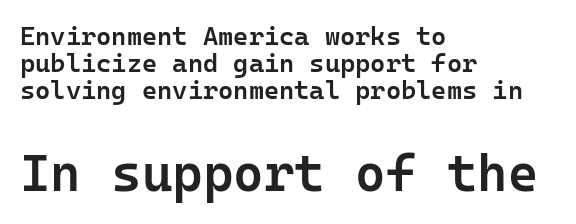
Q: Is the text bold? A: Semi-bold.
Q: Is the text italic (slanted)? A: No, it is upright.
Q: Is the typeface a serif or a sans-serif typeface? A: Sans-serif.
Q: Is the text underlined? A: No.
Q: How is the paragraph aligned? A: Left-aligned.
Q: Is the spacing between letters normal or unusually wide? A: Normal.
Q: Is the spacing between lines tight, normal or loose? A: Tight.
Q: Which block of text is set in a larger size, the first (top) or the second (bottom)? A: The second (bottom) one.
Q: Width (condensed, normal, or wide)? A: Normal.
Q: Stroke contrast? A: Low.
Q: x-height? A: Medium.
